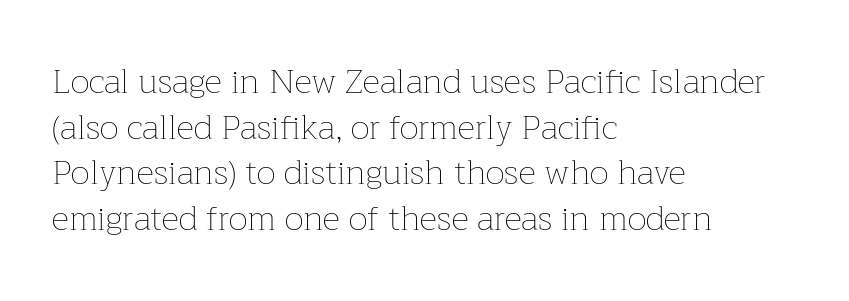
Q: Is the text bold? A: No.
Q: Is the text italic (slanted)? A: No, it is upright.
Q: Is the text underlined? A: No.
Q: How is the paragraph aligned? A: Left-aligned.
Q: Is the spacing between letters normal or unusually wide? A: Normal.
Q: Is the spacing between lines tight, normal or loose? A: Normal.
Q: Width (condensed, normal, or wide)? A: Normal.
Q: Stroke contrast? A: Low.
Q: x-height? A: Medium.
Q: Monospaced? A: No.
